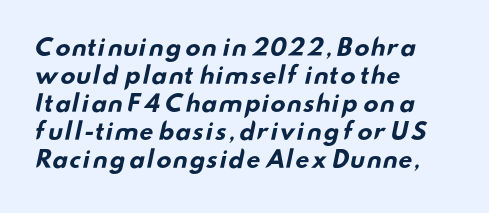
All the whitespace from short lines collects on the right. Only glyphs here, with clear space below each row. Bold? Absolutely — the strokes are thick and heavy. The letterforms sit shoulder to shoulder at normal distance.
